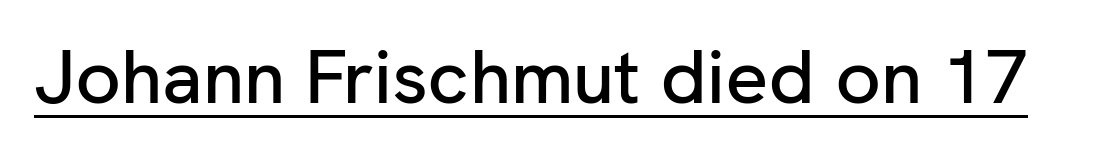
A typesetter would call this proportional, since set widths differ per character. Underlining? Definitely there. The characters display no serif detailing; their extremities are plain. This sample uses plain, unmodified letter spacing.
